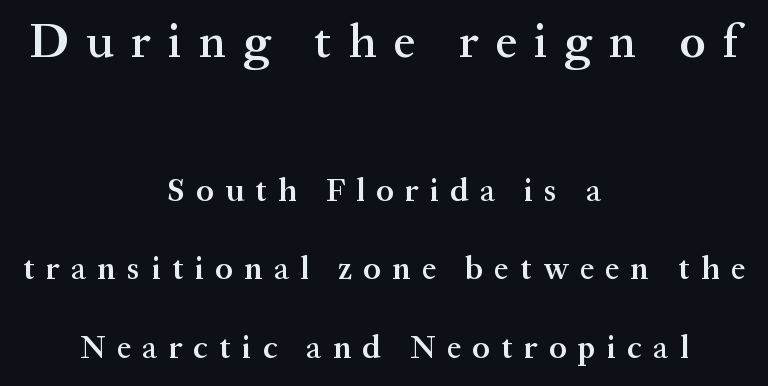
The paragraph has two soft edges and a firm central axis. Type without underlining. Ordinary non-slanted type is in use. In terms of weight, the rendering is demibold, just under bold.
